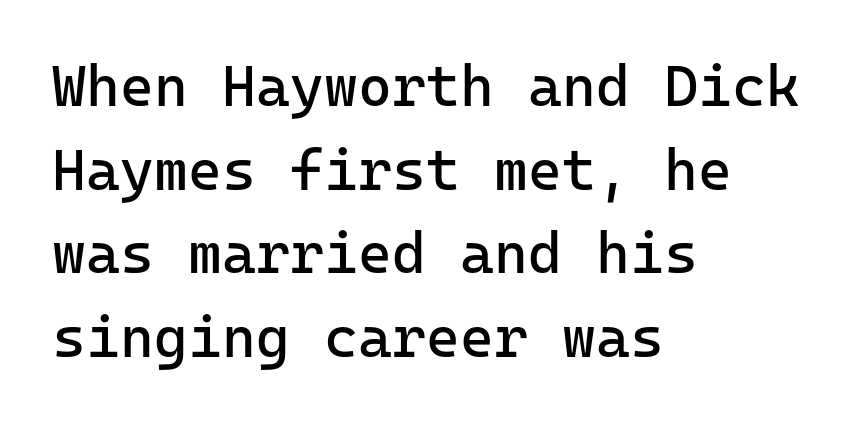
{"serif": "no", "italic": "no", "bold": "no", "weight": "regular", "width": "normal", "stroke_contrast": "low", "x_height": "medium", "monospaced": "yes", "underline": "no", "align": "left", "line_spacing": "normal", "line_spacing_ratio": 1.44, "letter_spacing": "normal", "letter_spacing_em": 0.0, "glyph_px": 58}
